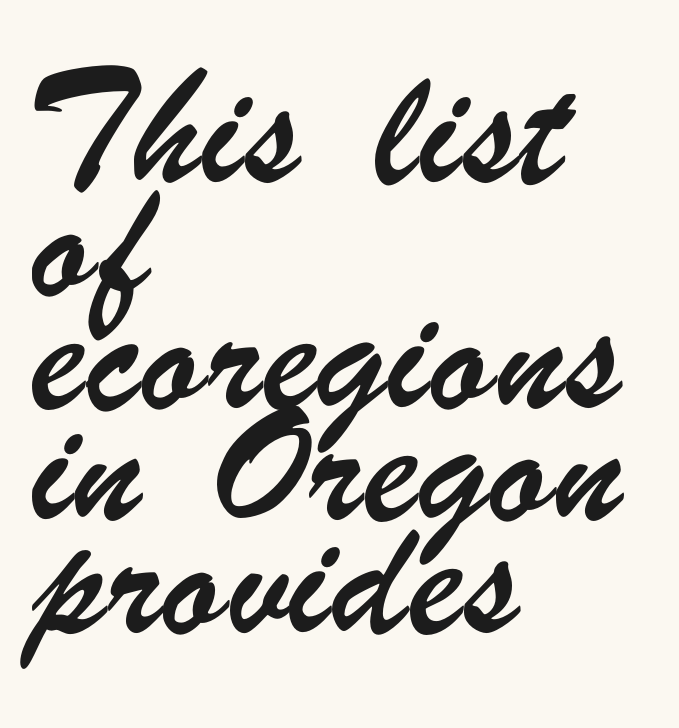
Q: Is the typeface a serif or a sans-serif typeface? A: Sans-serif.
Q: Is the text underlined? A: No.
Q: How is the paragraph aligned? A: Left-aligned.
Q: Is the spacing between letters normal or unusually wide? A: Normal.
Q: Is the spacing between lines tight, normal or loose? A: Normal.
Q: Width (condensed, normal, or wide)? A: Condensed.
Q: Stroke contrast? A: Low.
Q: x-height? A: Small.
Q: Monospaced? A: No.
